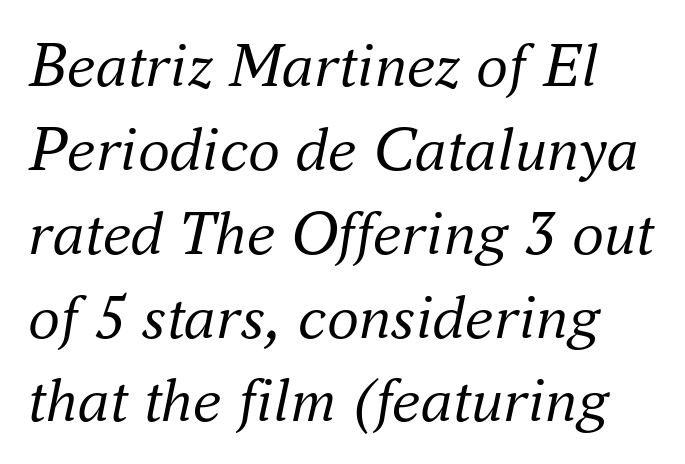
{"serif": "yes", "italic": "yes", "lean": "right", "slant_degrees": 16, "bold": "no", "weight": "regular", "width": "normal", "stroke_contrast": "medium", "x_height": "small", "monospaced": "no", "underline": "no", "line_spacing": "normal", "line_spacing_ratio": 1.31, "letter_spacing": "normal", "letter_spacing_em": 0.0, "glyph_px": 64}
